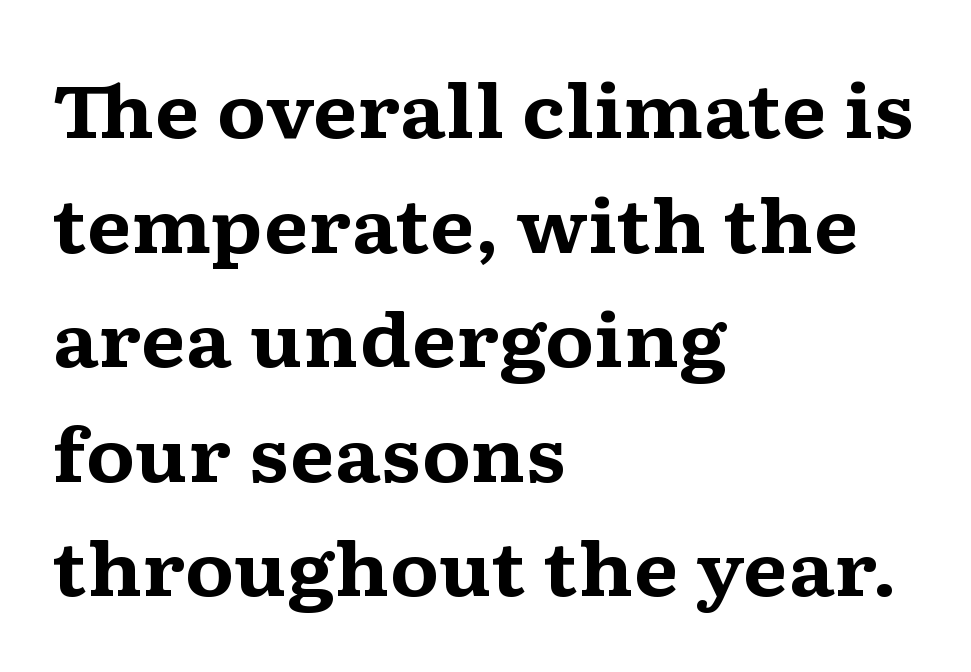
{"serif": "yes", "italic": "no", "bold": "yes", "weight": "bold", "width": "wide", "stroke_contrast": "medium", "x_height": "medium", "monospaced": "no", "underline": "no", "align": "left", "line_spacing": "normal", "line_spacing_ratio": 1.57, "letter_spacing": "normal", "letter_spacing_em": 0.0, "glyph_px": 73}
